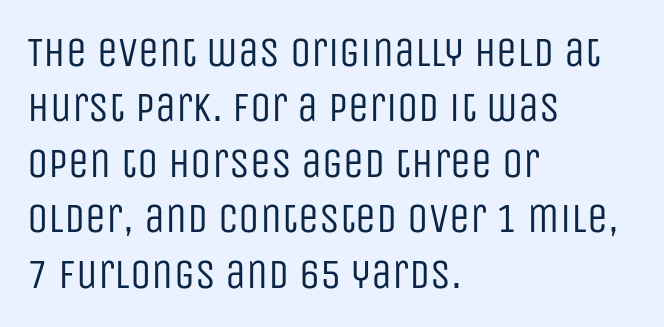
The image shows 42 px regular-weight, condensed sans-serif type, upright; set left-aligned, normal line spacing (1.32x), normal letter spacing, not underlined; low stroke contrast and a large x-height.
